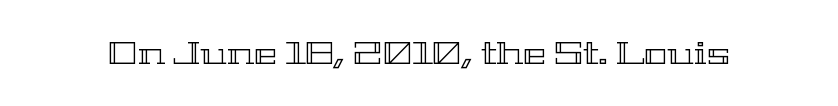
The specimen omits any rule beneath the text block's lines. Here the designer chose a conventional face with non-uniform glyph widths. Caption: standard tracking, unaltered. The specimen reads as upright at a glance.
